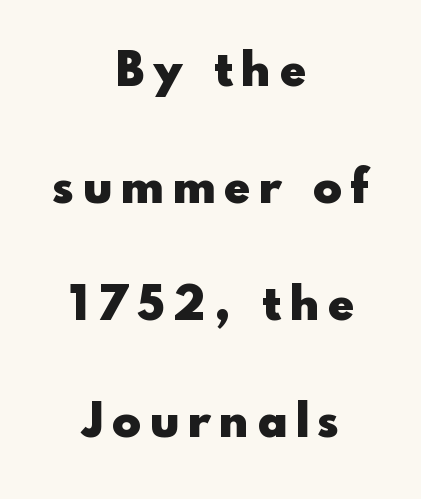
{"serif": "no", "italic": "no", "bold": "yes", "weight": "heavy", "width": "normal", "x_height": "small", "monospaced": "no", "underline": "no", "align": "center", "line_spacing": "loose", "line_spacing_ratio": 2.49, "letter_spacing": "wide", "letter_spacing_em": 0.2, "glyph_px": 47}
